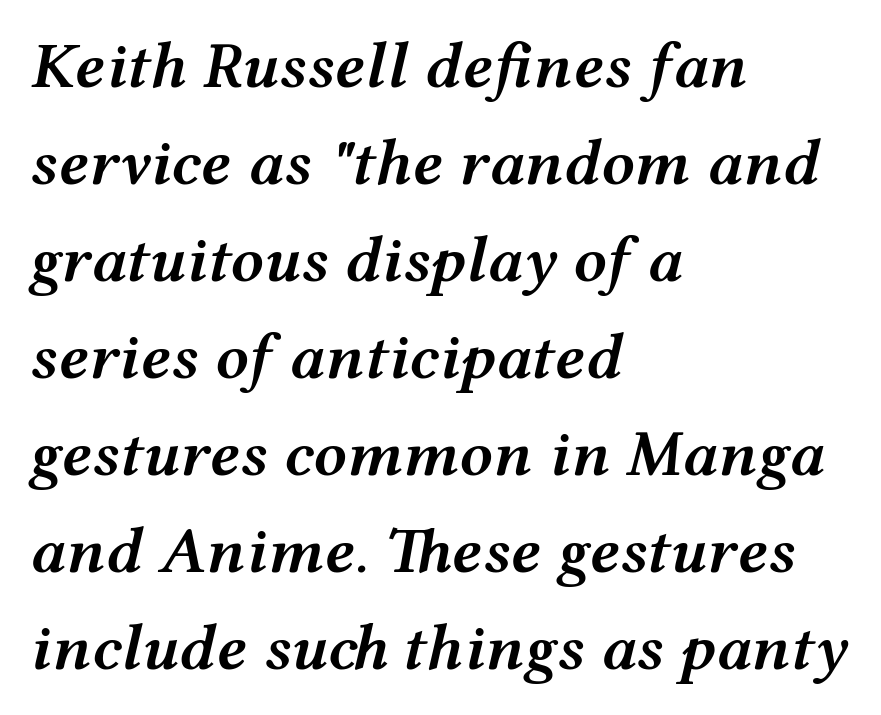
The image shows 66 px semibold, wide type, italic (leaning right); set left-aligned, normal line spacing (1.47x), normal letter spacing, not underlined; medium stroke contrast and a medium x-height.
